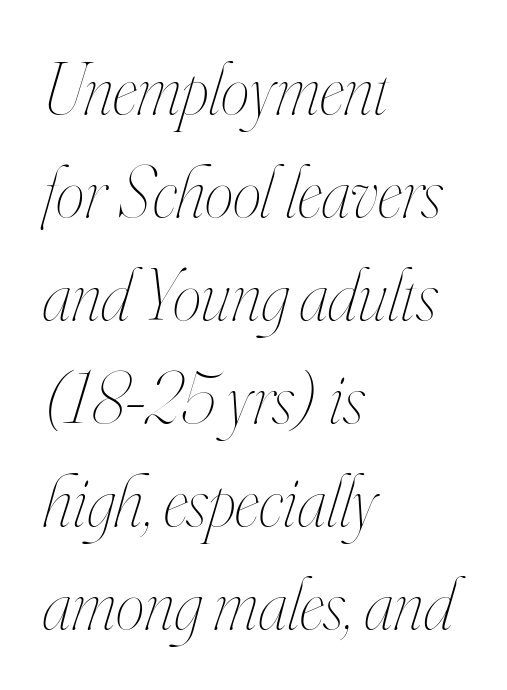
The face used here is proportionally spaced, like ordinary book or web type. Italic? Definitely — the glyphs are oblique. This rendering features lettering with no underline. Summary of vertical rhythm: regular, with standard interline spacing.
